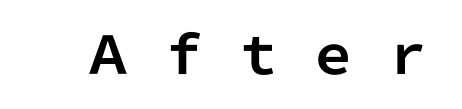
Quick note: not italic, upright. The strip under each line holds only bare page. Typographic density is high because the face is bold. Here the designer chose a conventional face with non-uniform glyph widths.
